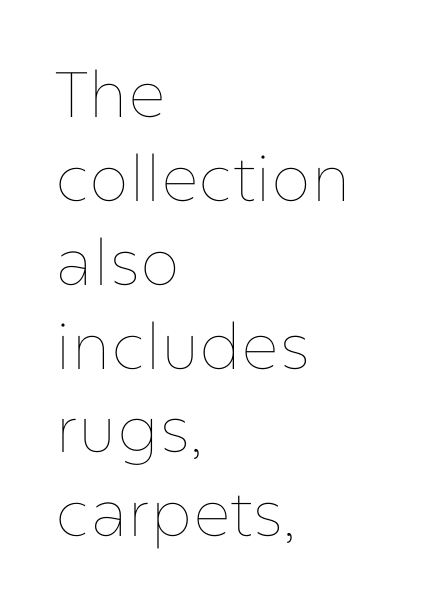
{"italic": "no", "bold": "no", "weight": "thin", "width": "normal", "stroke_contrast": "low", "x_height": "medium", "monospaced": "no", "underline": "no", "align": "left", "line_spacing": "normal", "line_spacing_ratio": 1.31, "letter_spacing": "normal", "letter_spacing_em": 0.0, "glyph_px": 64}
